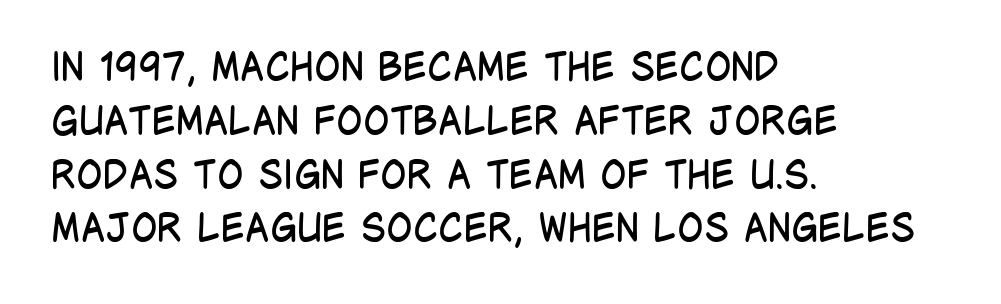
{"serif": "no", "italic": "no", "bold": "no", "weight": "regular", "width": "condensed", "stroke_contrast": "low", "x_height": "large", "monospaced": "no", "underline": "no", "align": "left", "line_spacing": "normal", "line_spacing_ratio": 1.38, "letter_spacing": "normal", "letter_spacing_em": 0.0, "glyph_px": 39}
